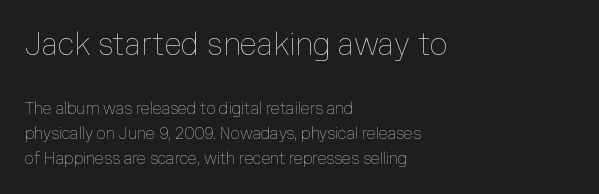
Standard letterfit; no display-style spreading of the glyphs. The area under the type is left untouched. Is the type heavy? It reads as light-to-regular instead. Casual observation: everything's shoved over to the left. Posture: straight, roman, zero tilt. Is this a fixed-width face? No — the glyphs have proportional, varying widths.
